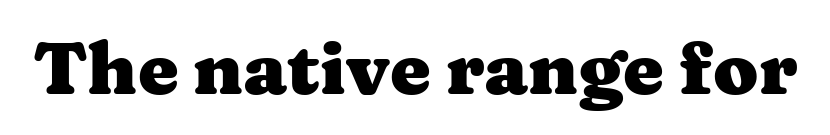
{"serif": "yes", "italic": "no", "bold": "yes", "weight": "heavy", "width": "wide", "stroke_contrast": "medium", "x_height": "medium", "monospaced": "no", "underline": "no", "letter_spacing": "normal", "letter_spacing_em": 0.0, "glyph_px": 73}
